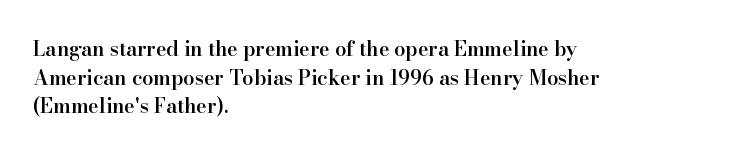
The type sits square on the baseline with zero lean. The lines are quadded left. Is the letter spacing exaggerated? No — it looks like the ordinary default. The designer left line spacing at the default. A bit beefed up — I'd call it semibold rather than bold. Underlining? Definitely not there.
